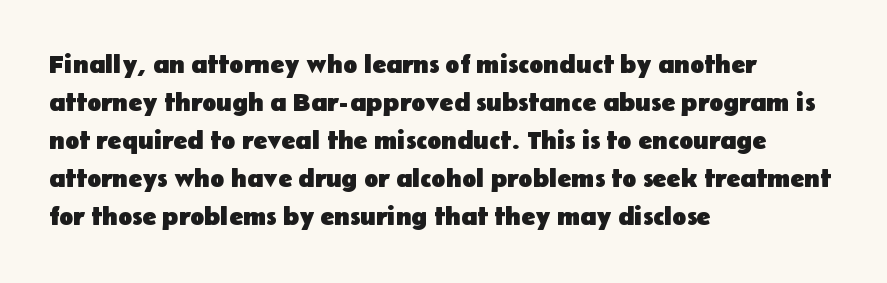
{"italic": "no", "bold": "yes", "underline": "no", "align": "left", "line_spacing": "normal", "line_spacing_ratio": 1.46, "letter_spacing": "normal", "letter_spacing_em": 0.0, "glyph_px": 26}
